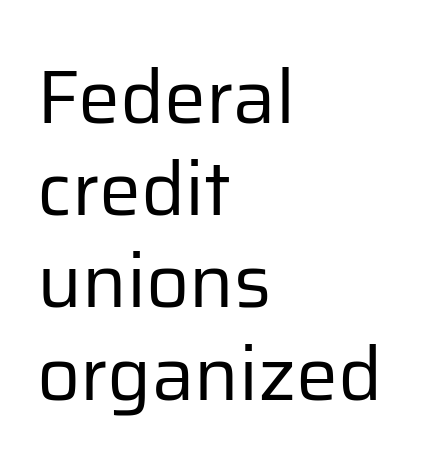
The image shows 75 px regular-weight sans-serif type, upright; set left-aligned, line spacing 1.23x, normal letter spacing, not underlined; low stroke contrast and a medium x-height.
